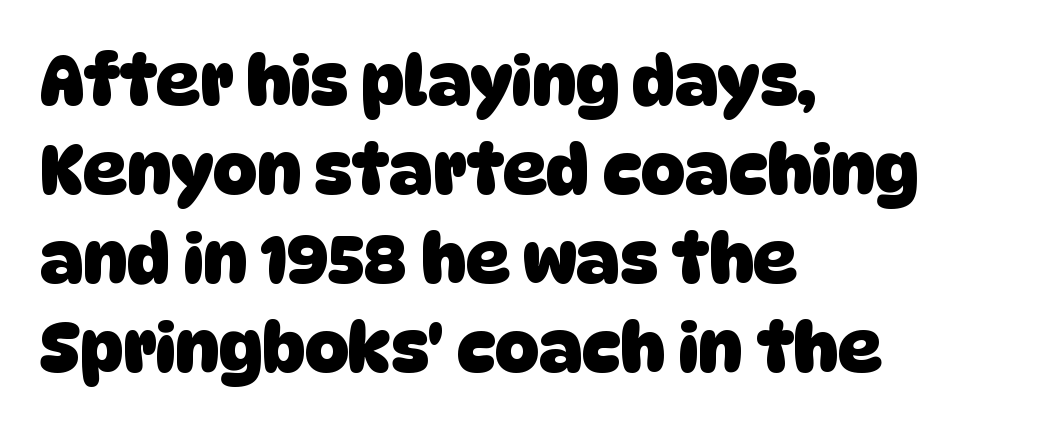
The image shows 68 px heavy sans-serif type; set left-aligned, normal line spacing (1.31x), normal letter spacing, not underlined; low stroke contrast and a large x-height.
